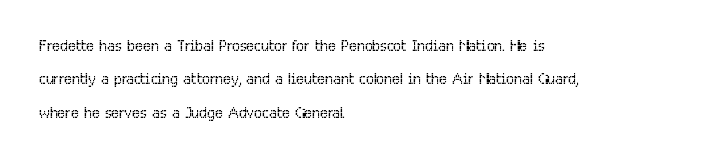
The image shows 21 px text type, upright; set left-aligned, normal line spacing (1.59x), normal letter spacing, not underlined.
